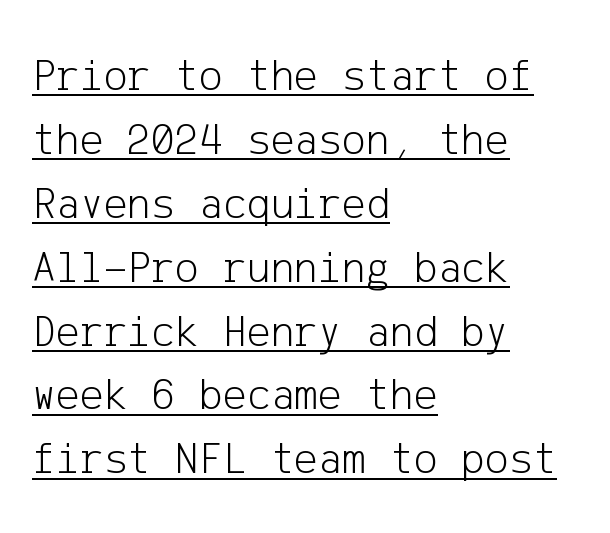
The image shows 45 px light sans-serif type, upright; set left-aligned, normal line spacing (1.42x), normal letter spacing, underlined; low stroke contrast and a medium x-height.
